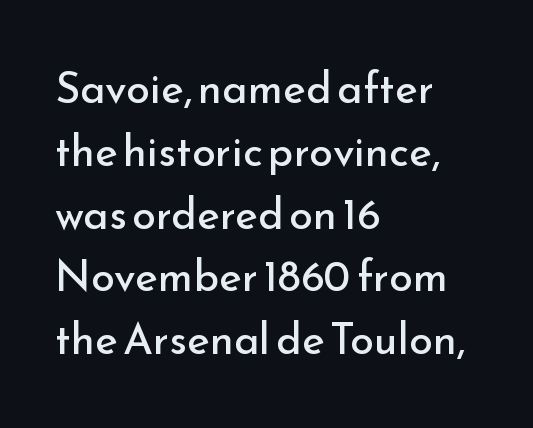
The image shows 43 px regular-weight sans-serif type, upright; set left-aligned, normal line spacing (1.46x), normal letter spacing, not underlined; low stroke contrast and a small x-height.
